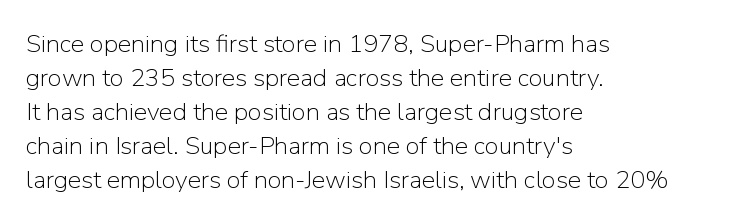
{"italic": "no", "bold": "no", "underline": "no", "align": "left", "line_spacing": "normal", "line_spacing_ratio": 1.36, "letter_spacing": "normal", "letter_spacing_em": 0.0, "glyph_px": 25}
